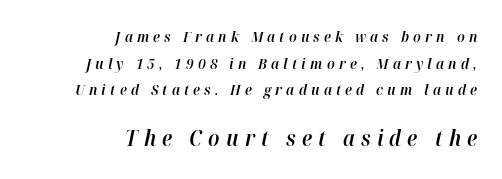
The image shows 22 px text type, italic (leaning right); set right-aligned, line spacing 1.77x, unusually wide letter spacing (+0.28 em), not underlined; the second (bottom) block is 1.47x larger.
